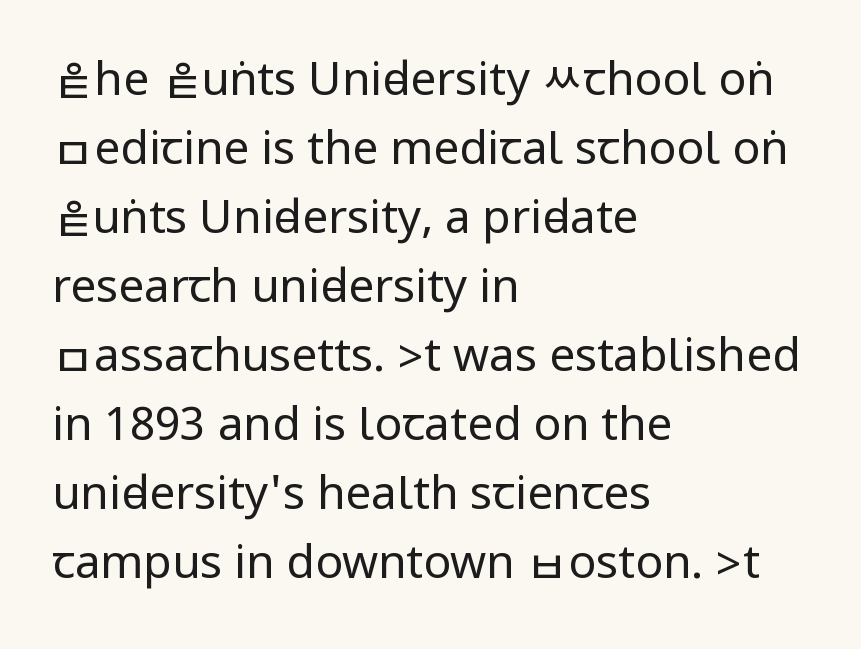
{"serif": "no", "italic": "no", "bold": "no", "weight": "regular", "width": "condensed", "stroke_contrast": "low", "underline": "no", "align": "left", "line_spacing": "normal", "line_spacing_ratio": 1.5, "letter_spacing": "normal", "letter_spacing_em": 0.0, "glyph_px": 46}
